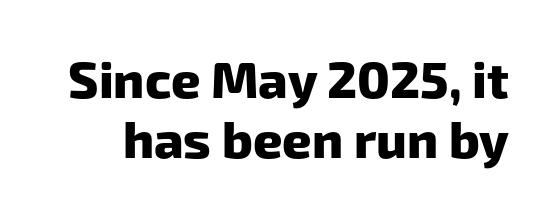
How heavy is the stroke? Heavy — this is a bold. The specimen omits any rule beneath the text block's lines. The rendering uses natural spacing where letterforms have individual widths. The letters sit at their default tracking, neither squeezed nor spread.
